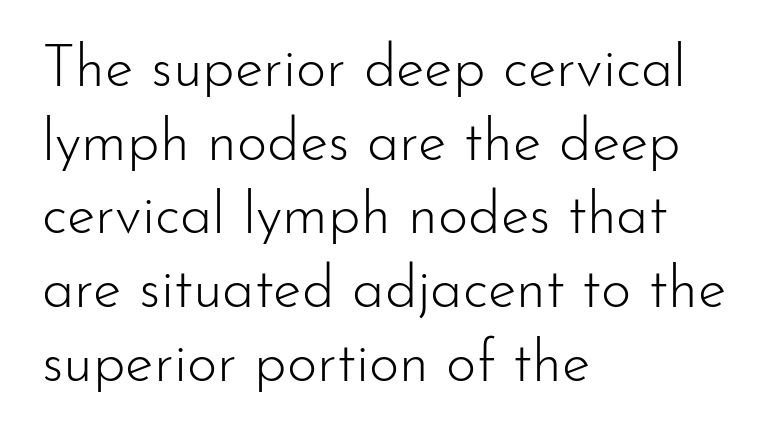
{"serif": "no", "italic": "no", "bold": "no", "weight": "light", "width": "normal", "stroke_contrast": "low", "x_height": "small", "monospaced": "no", "underline": "no", "align": "left", "line_spacing": "normal", "line_spacing_ratio": 1.27, "letter_spacing": "normal", "letter_spacing_em": 0.0, "glyph_px": 58}
